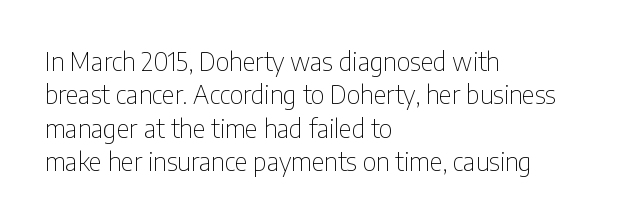
Q: Is the text bold? A: No.
Q: Is the text italic (slanted)? A: No, it is upright.
Q: Is the text underlined? A: No.
Q: How is the paragraph aligned? A: Left-aligned.
Q: Is the spacing between letters normal or unusually wide? A: Normal.
Q: Is the spacing between lines tight, normal or loose? A: Normal.
